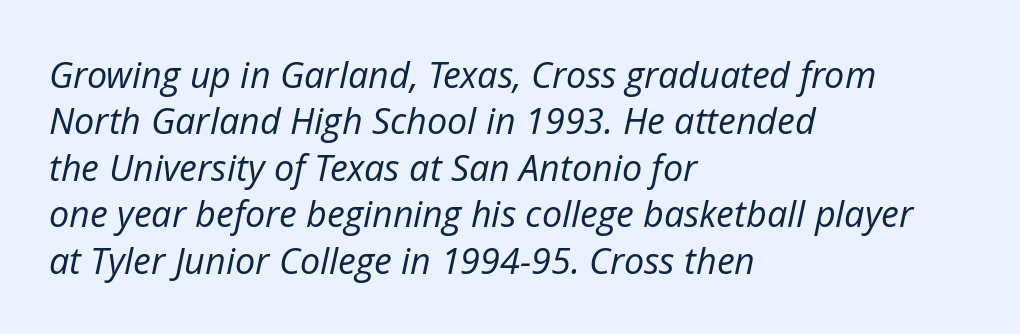
The image shows 36 px regular-weight type, italic (leaning right); set left-aligned, normal line spacing (1.29x), normal letter spacing, not underlined; low stroke contrast and a medium x-height.
